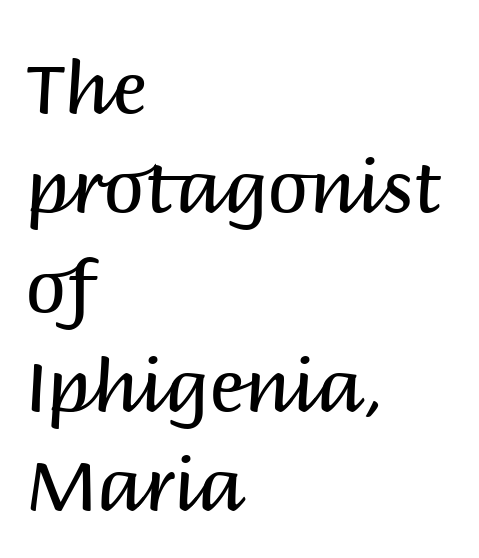
Q: Is the text bold? A: No.
Q: Is the text italic (slanted)? A: Yes.
Q: Is the typeface a serif or a sans-serif typeface? A: Sans-serif.
Q: Is the text underlined? A: No.
Q: How is the paragraph aligned? A: Left-aligned.
Q: Is the spacing between letters normal or unusually wide? A: Normal.
Q: Is the spacing between lines tight, normal or loose? A: Normal.
Q: Width (condensed, normal, or wide)? A: Normal.
Q: Stroke contrast? A: Medium.
Q: x-height? A: Large.
Q: Monospaced? A: No.
